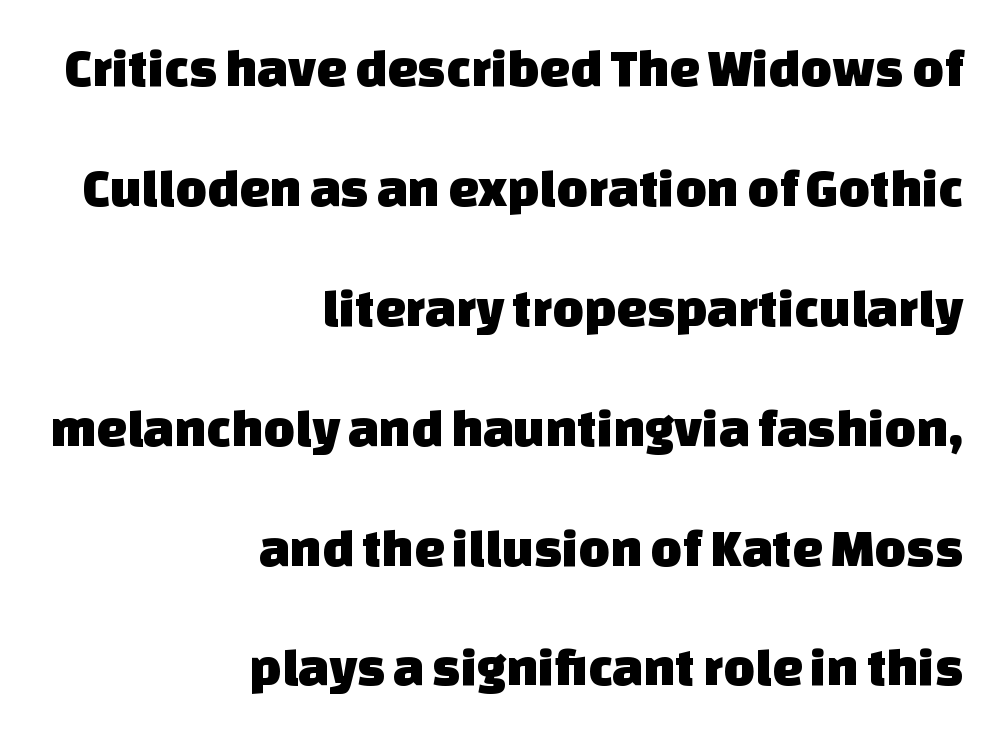
{"serif": "no", "width": "normal", "stroke_contrast": "low", "x_height": "large", "monospaced": "no", "underline": "no", "align": "right", "line_spacing": "loose", "line_spacing_ratio": 2.22, "letter_spacing": "normal", "letter_spacing_em": 0.0, "glyph_px": 54}
